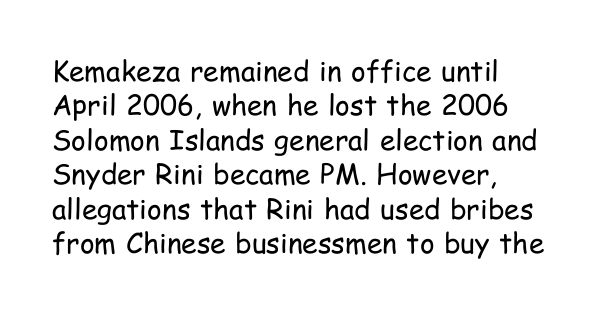
{"serif": "no", "italic": "no", "bold": "no", "weight": "regular", "width": "condensed", "stroke_contrast": "low", "x_height": "medium", "monospaced": "no", "underline": "no", "line_spacing_ratio": 1.23, "letter_spacing": "normal", "letter_spacing_em": 0.0, "glyph_px": 28}
